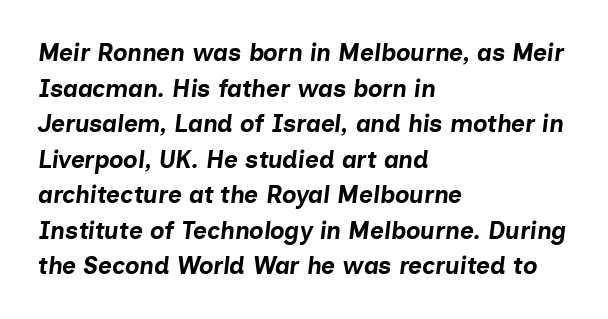
The compositor pushed each line to the left boundary. The zone under the glyphs is completely vacant. The line texture is even and compact thanks to regular tracking. Summary of weight: heavy, a full bold. Slanted lettering throughout.
